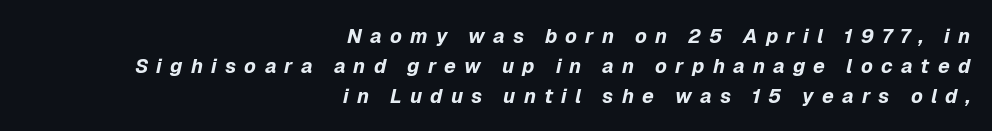
The image shows 20 px bold type, italic (leaning right); set right-aligned, normal line spacing (1.5x), unusually wide letter spacing (+0.41 em), not underlined.
